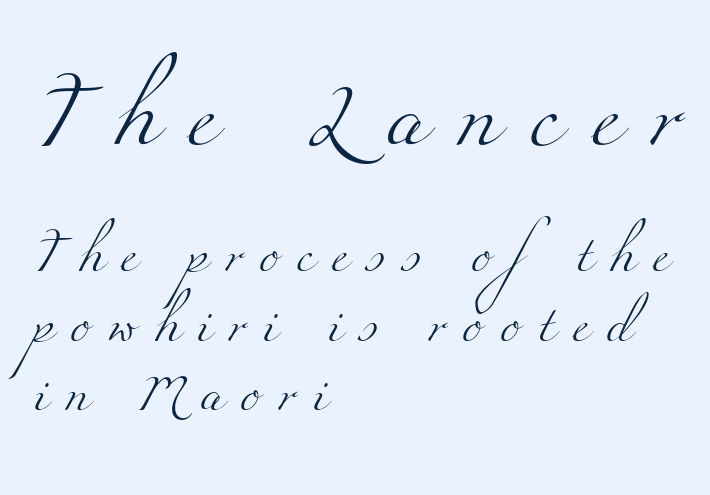
Weight: in the light-to-regular range. Think of a printed novel: that variable character pitch is what you see here. Visually, the top section dominates because its glyphs are scaled up.
